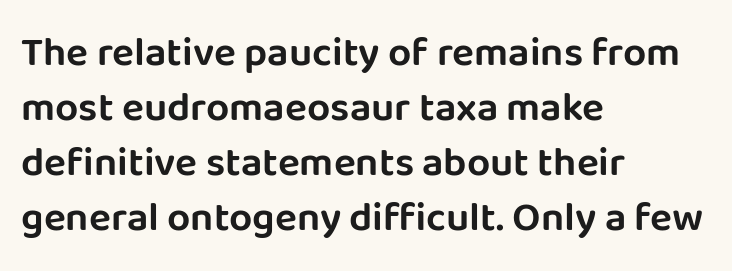
Plain, unruled lines of type. Nope, not italic — everything's standing straight. Line beginnings align vertically; line endings do not. The horizontal fit of the characters is conventional and even.
